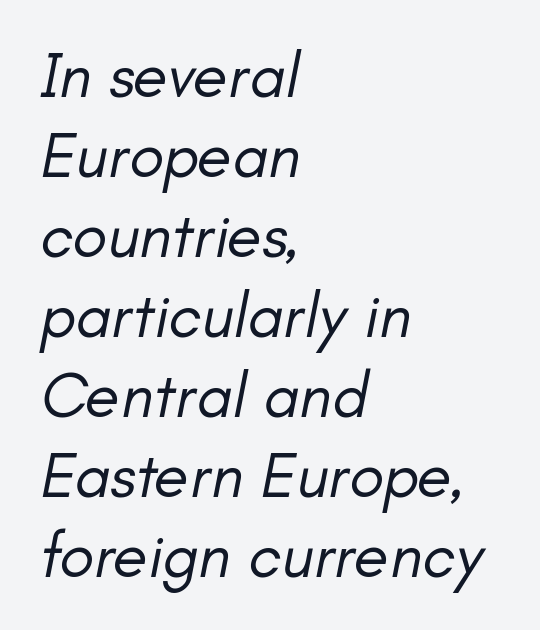
Beneath every word, the page is bare. The rendering applies a slant to the glyphs. Regular leading. Summary of weight: not heavy and not bold.
